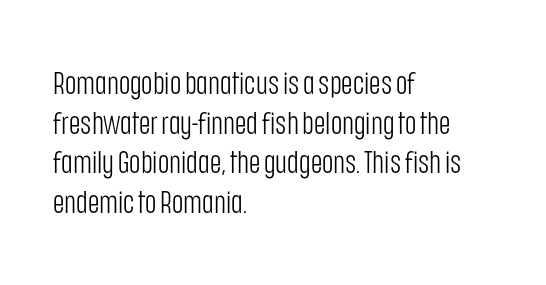
{"serif": "no", "italic": "no", "bold": "no", "weight": "light", "width": "condensed", "stroke_contrast": "low", "x_height": "large", "monospaced": "no", "underline": "no", "align": "left", "line_spacing": "normal", "line_spacing_ratio": 1.28, "letter_spacing": "normal", "letter_spacing_em": 0.0, "glyph_px": 31}
